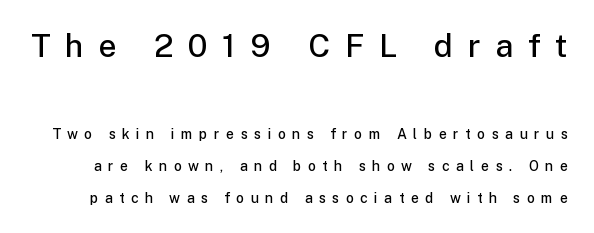
Q: Is the text bold? A: Semi-bold.
Q: Is the text italic (slanted)? A: No, it is upright.
Q: Is the typeface a serif or a sans-serif typeface? A: Sans-serif.
Q: Is the text underlined? A: No.
Q: Is the spacing between letters normal or unusually wide? A: Unusually wide.
Q: Is the spacing between lines tight, normal or loose? A: Loose.
Q: Which block of text is set in a larger size, the first (top) or the second (bottom)? A: The first (top) one.
Q: Width (condensed, normal, or wide)? A: Normal.
Q: Stroke contrast? A: Low.
Q: x-height? A: Medium.
Q: Monospaced? A: No.
